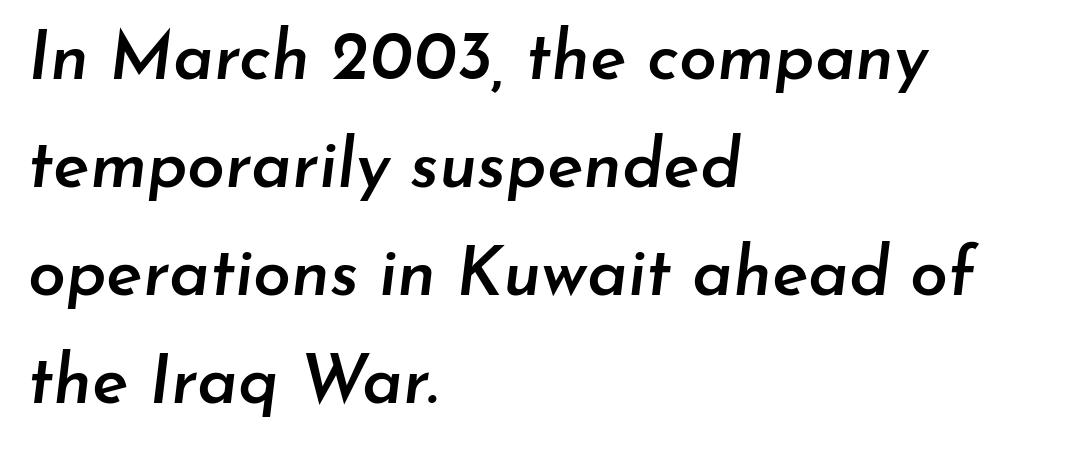
Proportional: the letters do not fall into vertical columns. An italicized treatment has been applied to the whole sample. The passage shown stacks its lines at a standard gap. The paragraph shown leans on its left margin. Bare-footed words on every line. Students, note that the glyphs here touch the page at normal intervals.
